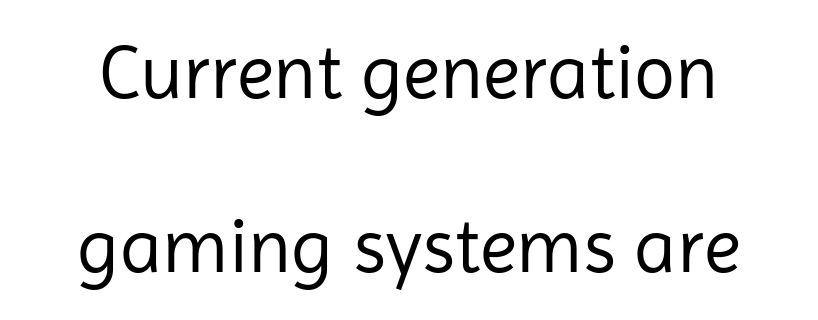
When letters stand straight like this, we call the style roman or upright. This sample trades compactness for vertical openness between lines. Is the type heavy? It reads as light-to-regular instead. Here the designer chose a conventional face with non-uniform glyph widths. Letters rest on an invisible, unmarked baseline.
